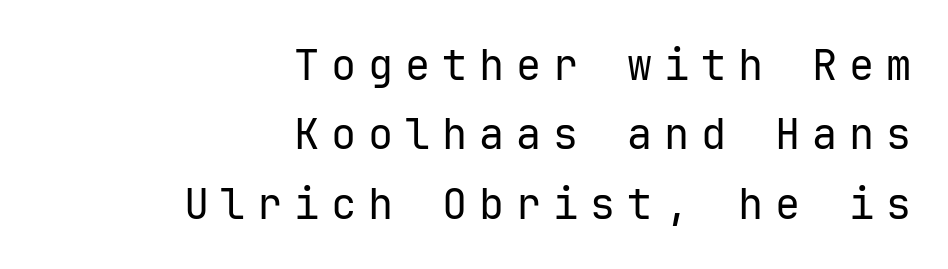
Q: Is the text bold? A: No.
Q: Is the text italic (slanted)? A: No, it is upright.
Q: Is the typeface a serif or a sans-serif typeface? A: Sans-serif.
Q: Is the text underlined? A: No.
Q: How is the paragraph aligned? A: Right-aligned.
Q: Is the spacing between letters normal or unusually wide? A: Unusually wide.
Q: Is the spacing between lines tight, normal or loose? A: Normal.
Q: Width (condensed, normal, or wide)? A: Normal.
Q: Stroke contrast? A: Low.
Q: x-height? A: Medium.
Q: Monospaced? A: Yes.
